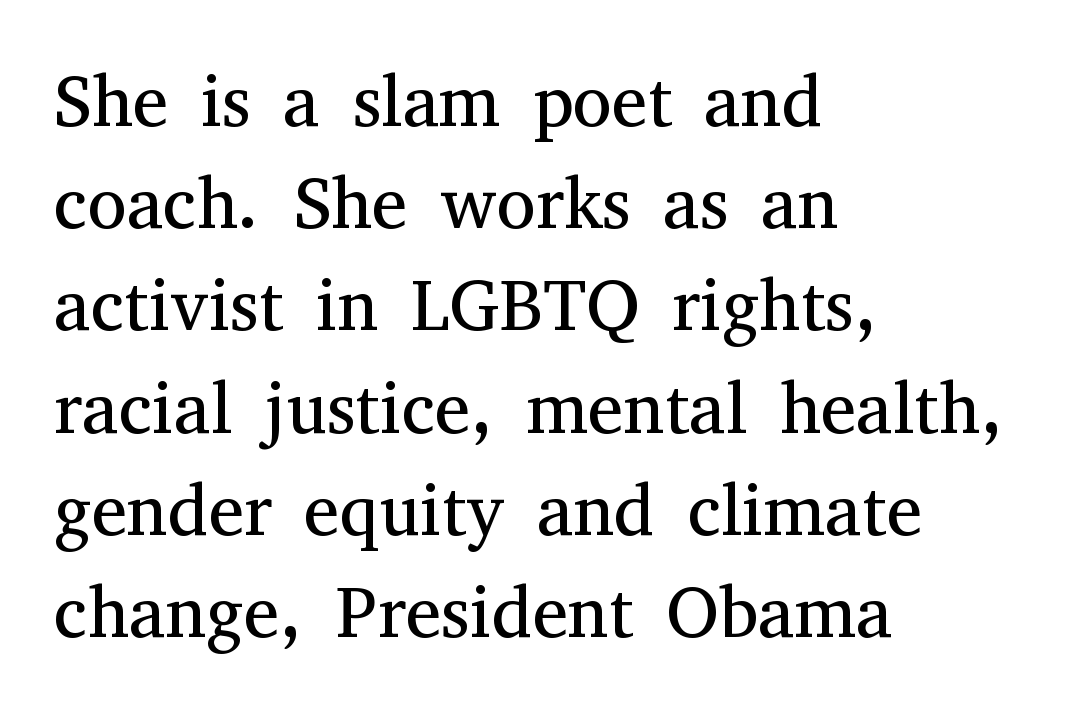
{"serif": "yes", "italic": "no", "bold": "no", "weight": "regular", "width": "normal", "stroke_contrast": "medium", "x_height": "medium", "monospaced": "no", "underline": "no", "align": "left", "line_spacing": "normal", "line_spacing_ratio": 1.42, "letter_spacing": "normal", "letter_spacing_em": 0.0, "glyph_px": 72}
